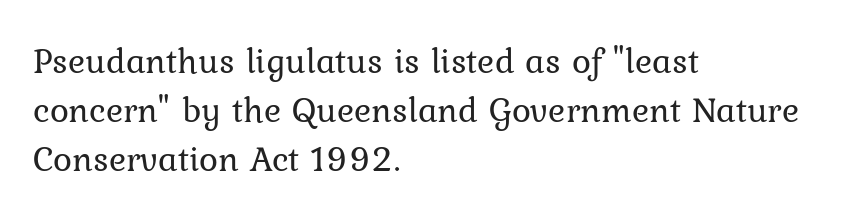
The image shows 36 px regular-weight serif type, upright; set left-aligned, normal line spacing (1.36x), normal letter spacing, not underlined; low stroke contrast and a medium x-height.
